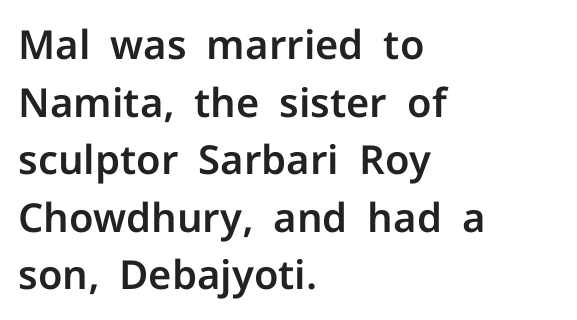
Q: Is the text italic (slanted)? A: No, it is upright.
Q: Is the typeface a serif or a sans-serif typeface? A: Sans-serif.
Q: Is the text underlined? A: No.
Q: How is the paragraph aligned? A: Left-aligned.
Q: Is the spacing between letters normal or unusually wide? A: Normal.
Q: Is the spacing between lines tight, normal or loose? A: Normal.
Q: Width (condensed, normal, or wide)? A: Normal.
Q: Stroke contrast? A: Low.
Q: x-height? A: Medium.
Q: Monospaced? A: No.
